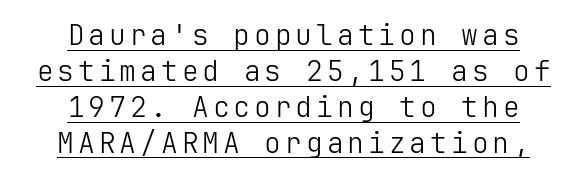
The strokes carry an ordinary text weight at most. Casual observation: everything's sitting right in the middle. Each new line begins a customary step beneath the previous one. Classification — sans serif. Has an underline been added? It has. This is the regular roman posture of the typeface.
